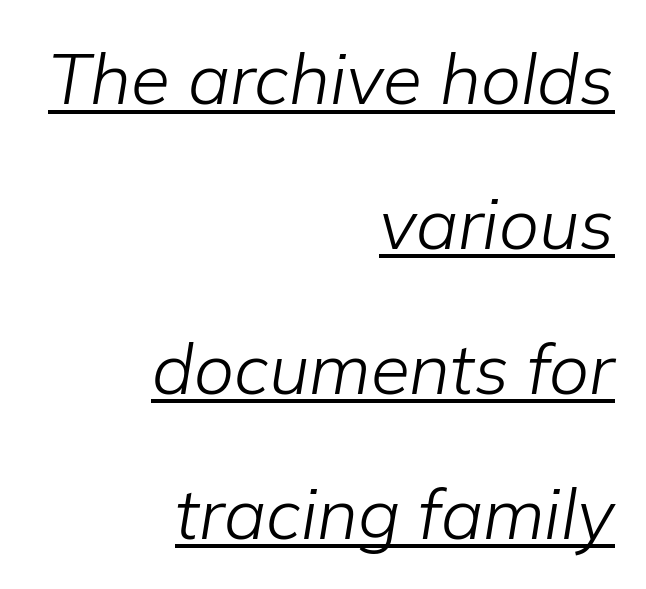
Teacher's note: observe the even right margin — that is flush-right alignment. The typesetter has applied underlining to the passage shown. Note the varied advance widths — an 'i' is clearly narrower than an 'm'. What stands out about the letter spacing? Nothing — it is the standard amount. Students, observe: this is what heavily led, spacious text looks like.
